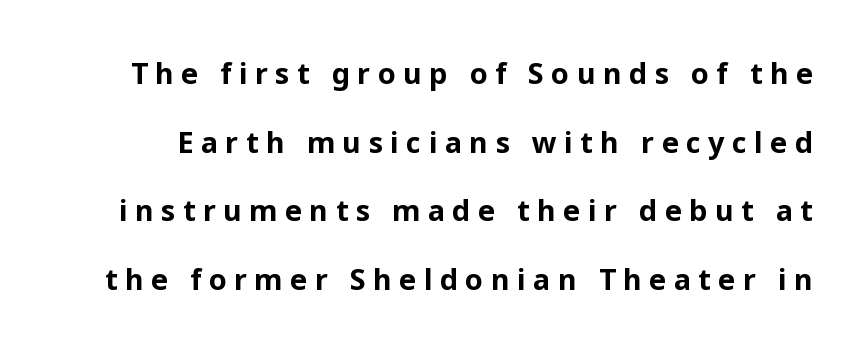
The passage shown is typed in a proportional face where columns would drift. No word sits above an underline. Compared with an ordinary text face, these strokes are far heavier — a full bold. Every character sits straight up, as roman type does.
